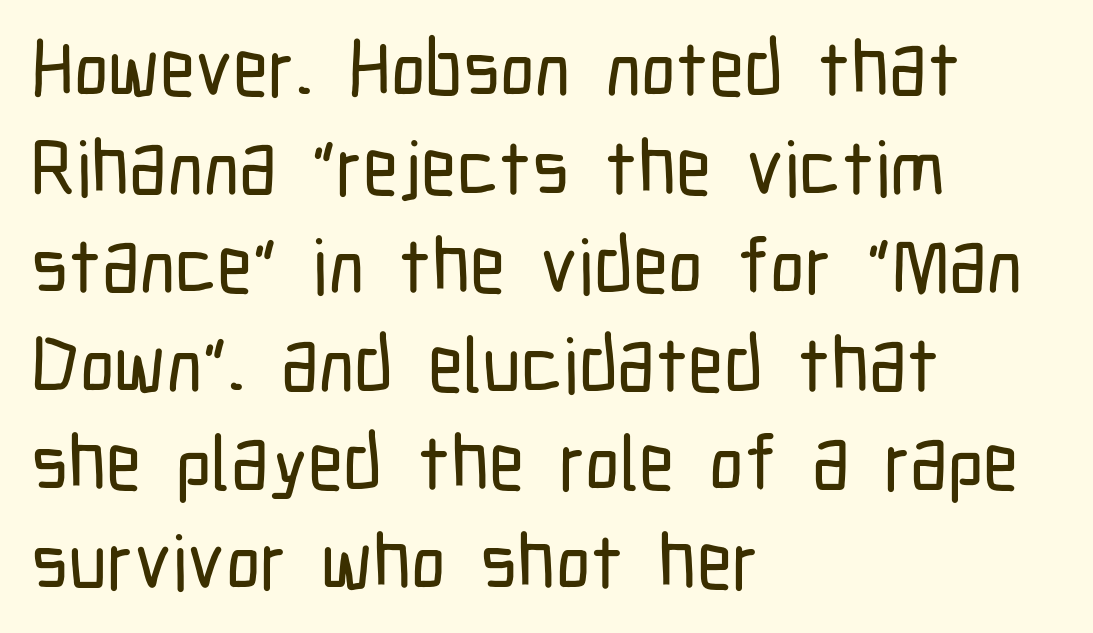
Q: Is the text italic (slanted)? A: No, it is upright.
Q: Is the typeface a serif or a sans-serif typeface? A: Sans-serif.
Q: Is the text underlined? A: No.
Q: How is the paragraph aligned? A: Left-aligned.
Q: Is the spacing between letters normal or unusually wide? A: Normal.
Q: Is the spacing between lines tight, normal or loose? A: Normal.
Q: Width (condensed, normal, or wide)? A: Condensed.
Q: Stroke contrast? A: Low.
Q: x-height? A: Medium.
Q: Monospaced? A: No.
